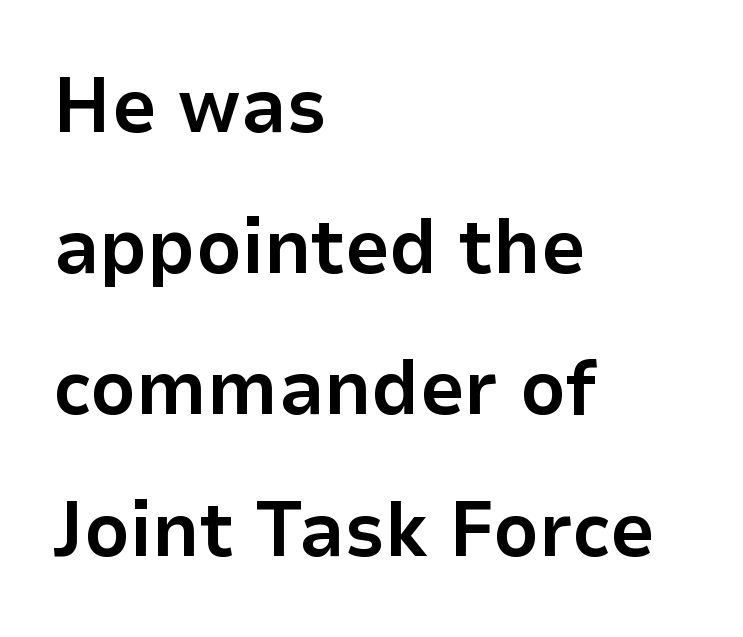
Q: Is the text bold? A: Yes.
Q: Is the text italic (slanted)? A: No, it is upright.
Q: Is the typeface a serif or a sans-serif typeface? A: Sans-serif.
Q: Is the text underlined? A: No.
Q: How is the paragraph aligned? A: Left-aligned.
Q: Is the spacing between letters normal or unusually wide? A: Normal.
Q: Width (condensed, normal, or wide)? A: Normal.
Q: Stroke contrast? A: Low.
Q: x-height? A: Medium.
Q: Monospaced? A: No.
